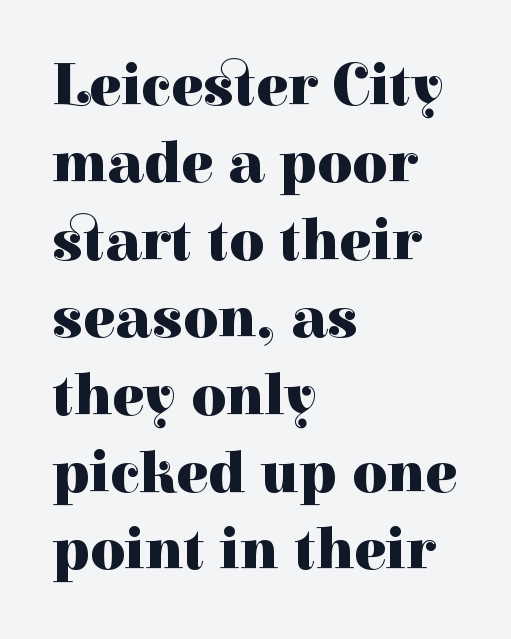
Q: Is the text bold? A: Yes.
Q: Is the text italic (slanted)? A: No, it is upright.
Q: Is the typeface a serif or a sans-serif typeface? A: Serif.
Q: Is the text underlined? A: No.
Q: How is the paragraph aligned? A: Left-aligned.
Q: Is the spacing between letters normal or unusually wide? A: Normal.
Q: Is the spacing between lines tight, normal or loose? A: Normal.
Q: Width (condensed, normal, or wide)? A: Normal.
Q: Stroke contrast? A: High.
Q: x-height? A: Medium.
Q: Monospaced? A: No.
